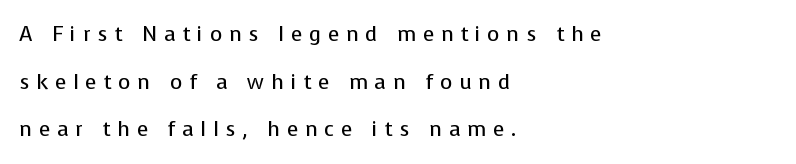
{"italic": "no", "bold": "no", "underline": "no", "align": "left", "line_spacing": "loose", "line_spacing_ratio": 2.27, "letter_spacing": "wide", "letter_spacing_em": 0.32, "glyph_px": 21}
